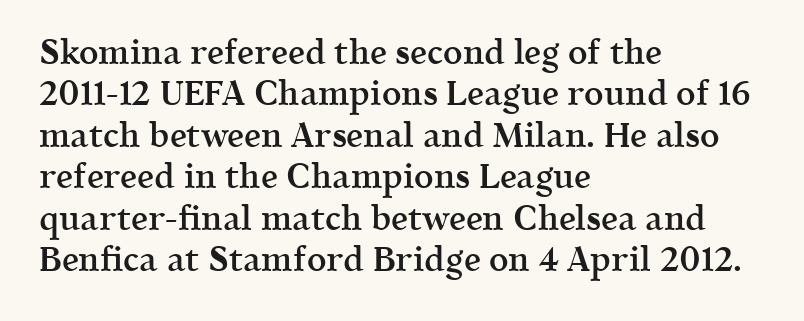
Q: Is the text bold? A: Semi-bold.
Q: Is the text italic (slanted)? A: No, it is upright.
Q: Is the typeface a serif or a sans-serif typeface? A: Serif.
Q: Is the text underlined? A: No.
Q: How is the paragraph aligned? A: Left-aligned.
Q: Is the spacing between letters normal or unusually wide? A: Normal.
Q: Width (condensed, normal, or wide)? A: Normal.
Q: x-height? A: Medium.
Q: Monospaced? A: No.
